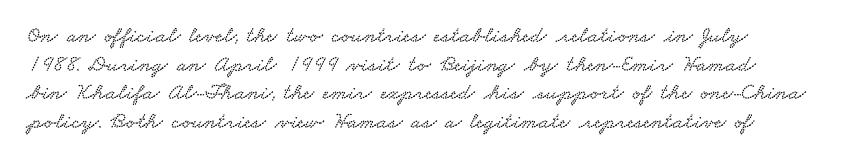
Q: Is the text underlined? A: No.
Q: How is the paragraph aligned? A: Left-aligned.
Q: Is the spacing between letters normal or unusually wide? A: Normal.
Q: Is the spacing between lines tight, normal or loose? A: Normal.
